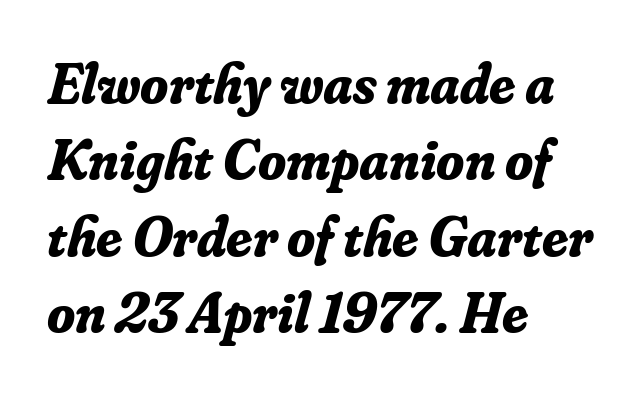
Any mark beneath the type? The region is blank. Rows of type keep a routine distance in the vertical direction. The passage shown leans; its letterforms are oblique. A typesetter would call this proportional, since set widths differ per character.
